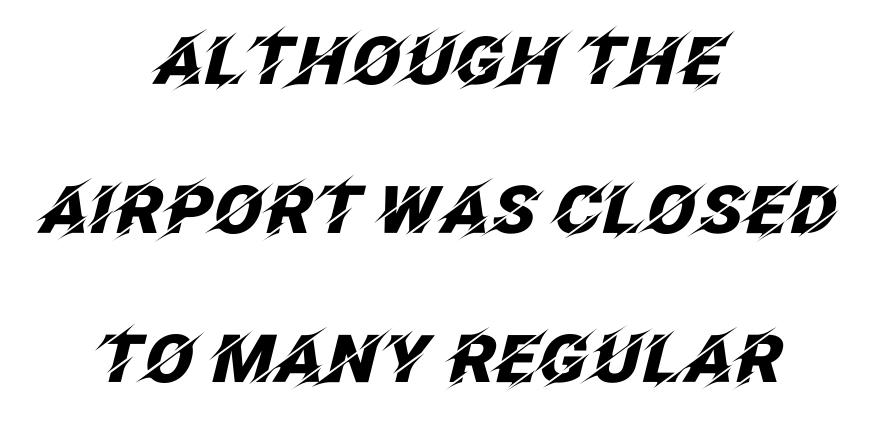
The image shows 66 px heavy type, italic (leaning right); set centered, loose line spacing (2.26x), normal letter spacing, not underlined; low stroke contrast and a large x-height.
